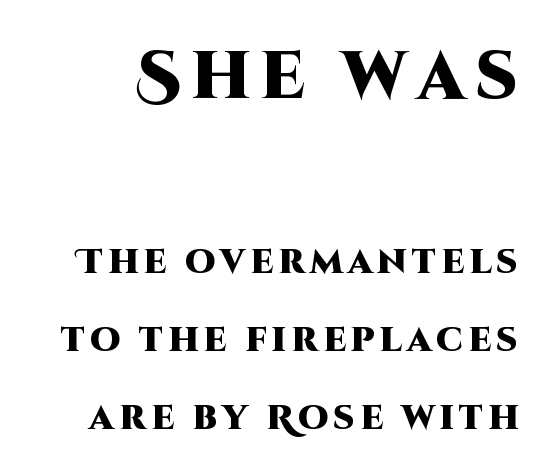
The image shows 67 px heavy sans-serif type, upright; set loose line spacing (2.3x), not underlined; the first (top) block is 1.97x larger; high stroke contrast and a large x-height.
